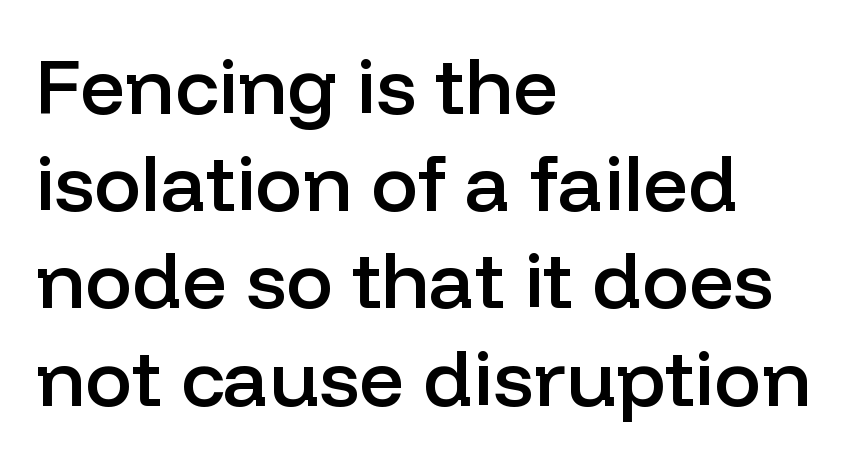
The image shows 79 px semibold sans-serif type, upright; set left-aligned, line spacing 1.23x, normal letter spacing, not underlined; low stroke contrast and a medium x-height.
